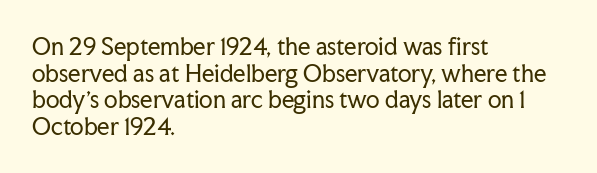
Q: Is the text bold? A: No.
Q: Is the text italic (slanted)? A: No, it is upright.
Q: Is the text underlined? A: No.
Q: How is the paragraph aligned? A: Left-aligned.
Q: Is the spacing between letters normal or unusually wide? A: Normal.
